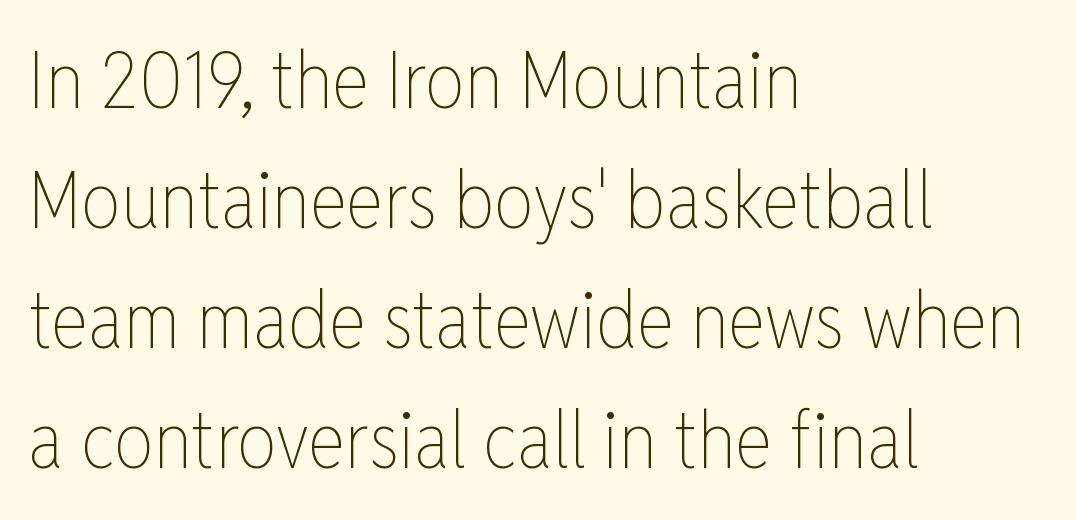
Q: Is the text bold? A: No.
Q: Is the text italic (slanted)? A: No, it is upright.
Q: Is the text underlined? A: No.
Q: How is the paragraph aligned? A: Left-aligned.
Q: Is the spacing between letters normal or unusually wide? A: Normal.
Q: Is the spacing between lines tight, normal or loose? A: Normal.
Q: Width (condensed, normal, or wide)? A: Condensed.
Q: Stroke contrast? A: Low.
Q: x-height? A: Medium.
Q: Monospaced? A: No.
